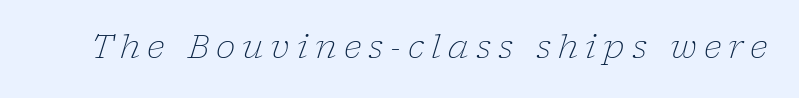
{"serif": "yes", "italic": "yes", "lean": "right", "slant_degrees": 17, "bold": "no", "weight": "light", "width": "normal", "stroke_contrast": "low", "x_height": "medium", "monospaced": "no", "underline": "no", "letter_spacing": "wide", "letter_spacing_em": 0.21, "glyph_px": 33}
